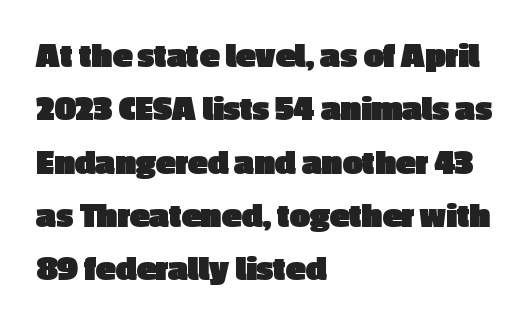
The lines are quadded left. Characters follow at the spacing the type designer built in. Summary of weight: heavy, a full bold. Posture: upright roman. Rule under the text: the space is simply empty.
